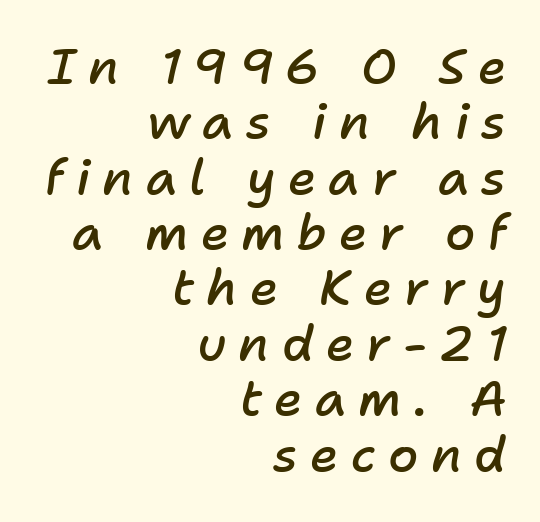
Q: Is the text bold? A: Semi-bold.
Q: Is the text italic (slanted)? A: Yes, it leans right by about 11 degrees.
Q: Is the text underlined? A: No.
Q: How is the paragraph aligned? A: Right-aligned.
Q: Is the spacing between letters normal or unusually wide? A: Unusually wide.
Q: Is the spacing between lines tight, normal or loose? A: Tight.
Q: Width (condensed, normal, or wide)? A: Normal.
Q: Stroke contrast? A: Low.
Q: x-height? A: Medium.
Q: Monospaced? A: No.
